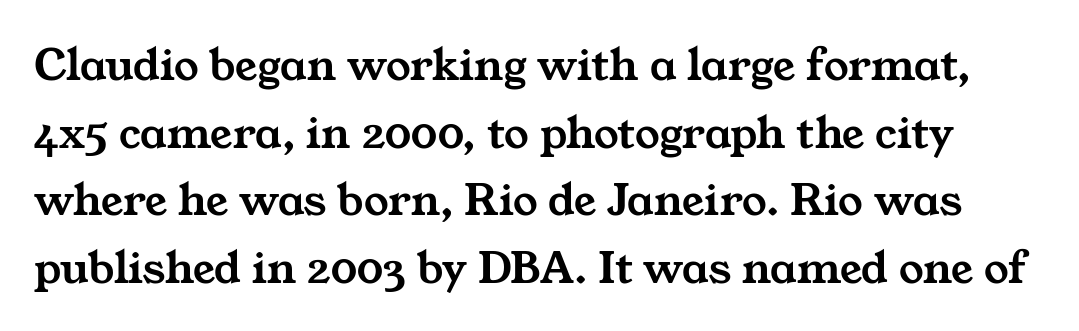
The tracking reads as untouched default to a designer's eye. The designer went with a serif here, giving each stem small feet. These lines sit exactly where default settings would place them. This rendering features lettering with no underline. These lines are rendered in a variable-pitch font.
